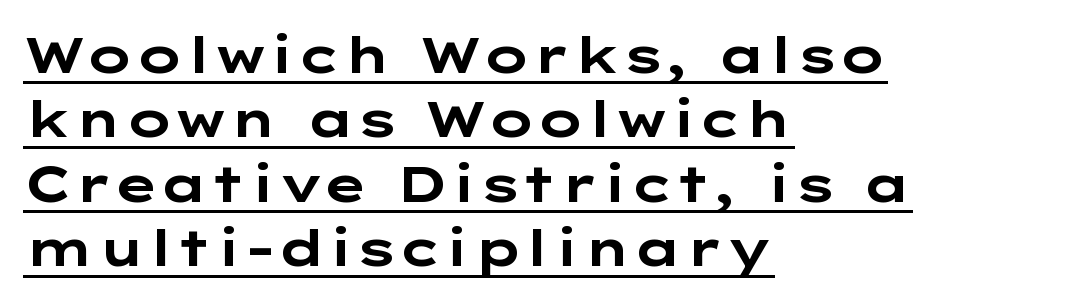
{"serif": "no", "italic": "no", "bold": "yes", "weight": "bold", "width": "wide", "stroke_contrast": "low", "x_height": "medium", "underline": "yes", "align": "left", "line_spacing": "normal", "line_spacing_ratio": 1.29, "letter_spacing": "normal", "letter_spacing_em": 0.0, "glyph_px": 50}
